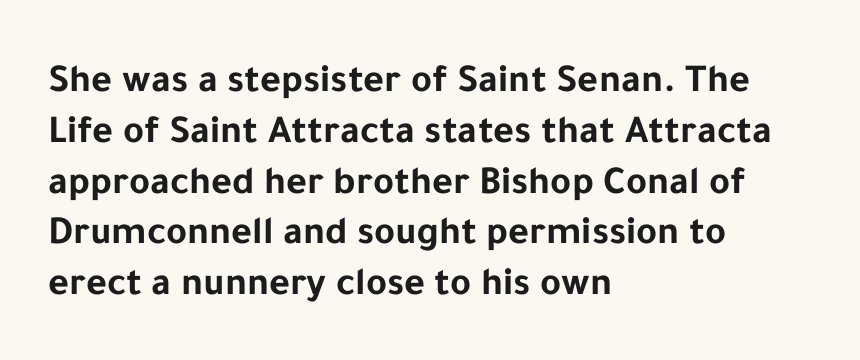
{"serif": "no", "italic": "no", "bold": "yes", "weight": "bold", "width": "normal", "stroke_contrast": "low", "x_height": "medium", "monospaced": "no", "underline": "no", "align": "left", "line_spacing": "normal", "line_spacing_ratio": 1.27, "letter_spacing": "normal", "letter_spacing_em": 0.0, "glyph_px": 40}
